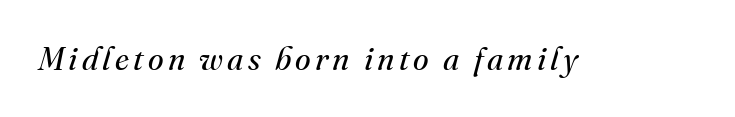
Q: Is the text bold? A: No.
Q: Is the text italic (slanted)? A: Yes, it leans right by about 16 degrees.
Q: Is the typeface a serif or a sans-serif typeface? A: Serif.
Q: Is the text underlined? A: No.
Q: Width (condensed, normal, or wide)? A: Normal.
Q: Stroke contrast? A: Medium.
Q: x-height? A: Small.
Q: Monospaced? A: No.
